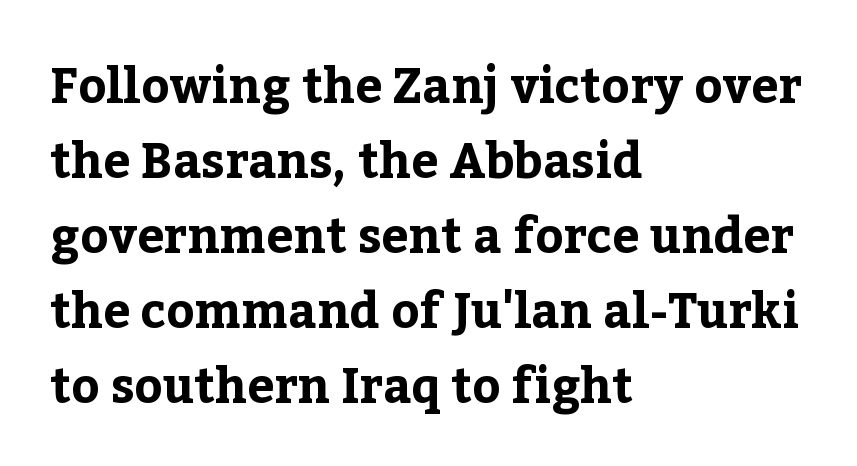
Horizontal bands of white between lines are of average thickness. The designer went with a serif here, giving each stem small feet. Tall strokes in this sample are plumb rather than angled. Thick stems and heavy bowls — unmistakably bold.
